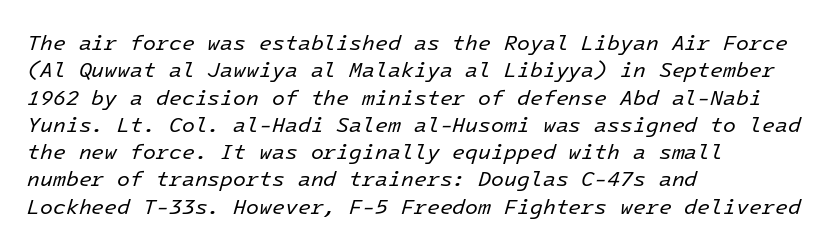
Q: Is the text bold? A: No.
Q: Is the text italic (slanted)? A: Yes, it leans right by about 16 degrees.
Q: Is the text underlined? A: No.
Q: How is the paragraph aligned? A: Left-aligned.
Q: Is the spacing between letters normal or unusually wide? A: Normal.
Q: Is the spacing between lines tight, normal or loose? A: Normal.
